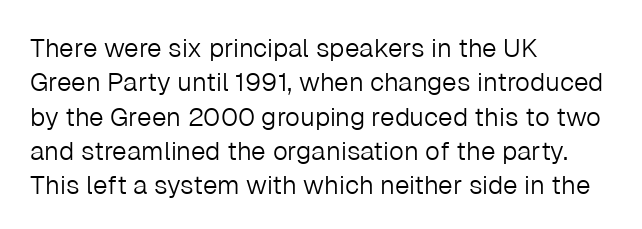
{"italic": "no", "bold": "no", "underline": "no", "align": "left", "line_spacing": "normal", "line_spacing_ratio": 1.32, "letter_spacing": "normal", "letter_spacing_em": 0.0, "glyph_px": 26}
